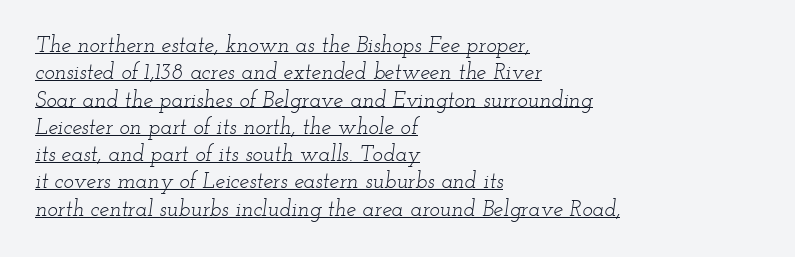
{"italic": "yes", "lean": "right", "slant_degrees": 12, "bold": "no", "underline": "yes", "align": "left", "line_spacing_ratio": 1.24, "letter_spacing": "normal", "letter_spacing_em": 0.0, "glyph_px": 22}
